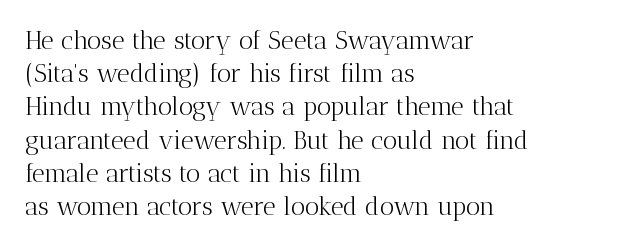
Q: Is the text bold? A: No.
Q: Is the text italic (slanted)? A: No, it is upright.
Q: Is the text underlined? A: No.
Q: How is the paragraph aligned? A: Left-aligned.
Q: Is the spacing between letters normal or unusually wide? A: Normal.
Q: Is the spacing between lines tight, normal or loose? A: Normal.
